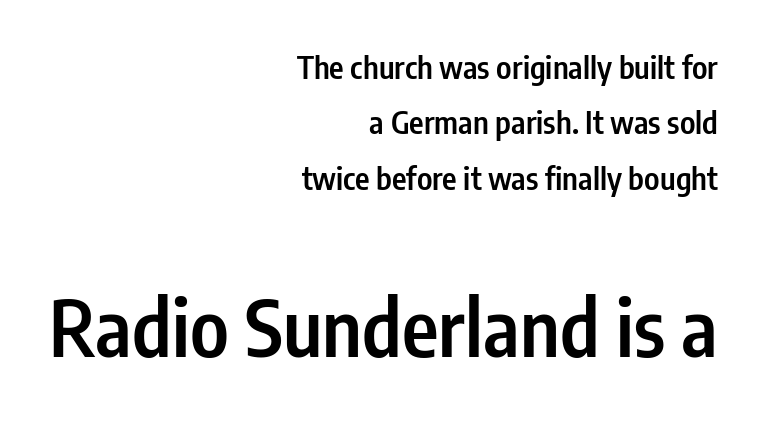
The image shows 78 px semibold, condensed sans-serif type, upright; set right-aligned, line spacing 1.79x, normal letter spacing, not underlined; the second (bottom) block is 2.52x larger; low stroke contrast and a medium x-height.
